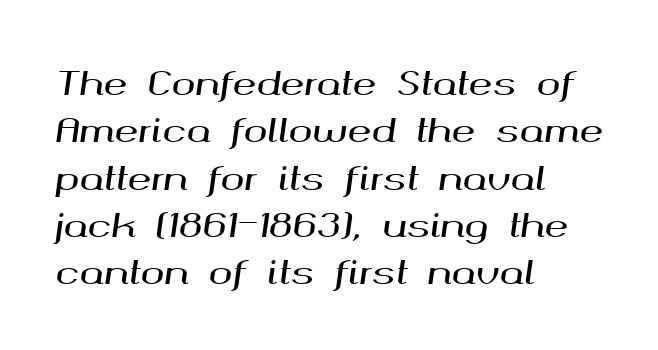
{"italic": "yes", "lean": "right", "slant_degrees": 8, "width": "wide", "stroke_contrast": "medium", "x_height": "medium", "monospaced": "no", "underline": "no", "align": "left", "line_spacing": "normal", "line_spacing_ratio": 1.48, "letter_spacing": "normal", "letter_spacing_em": 0.0, "glyph_px": 32}
